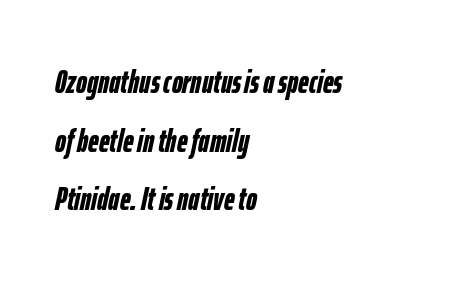
Nobody drew a line under any word here. The gaps between neighbouring characters are ordinary and unremarkable. The ragged edge is on the right, which tells us the setting is flush left. Heft: maximum for text — a bold. When letters slant like this, we call the style italic. The rendering uses natural spacing where letterforms have individual widths.
